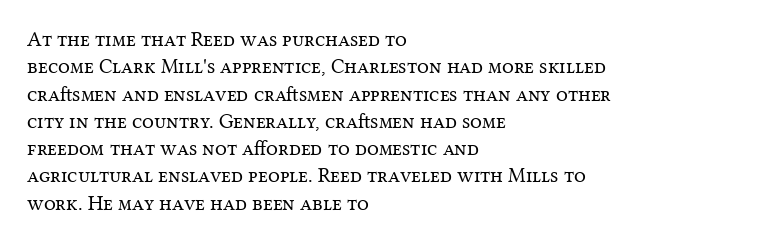
The image shows 21 px text type, upright; set left-aligned, normal line spacing (1.3x), normal letter spacing, not underlined.
